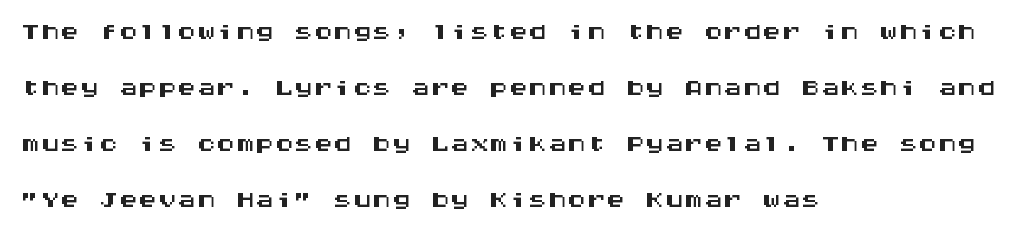
Q: Is the text italic (slanted)? A: No, it is upright.
Q: Is the typeface a serif or a sans-serif typeface? A: Sans-serif.
Q: Is the text underlined? A: No.
Q: How is the paragraph aligned? A: Left-aligned.
Q: Is the spacing between letters normal or unusually wide? A: Normal.
Q: Is the spacing between lines tight, normal or loose? A: Normal.
Q: Width (condensed, normal, or wide)? A: Wide.
Q: Stroke contrast? A: Medium.
Q: x-height? A: Large.
Q: Monospaced? A: Yes.
